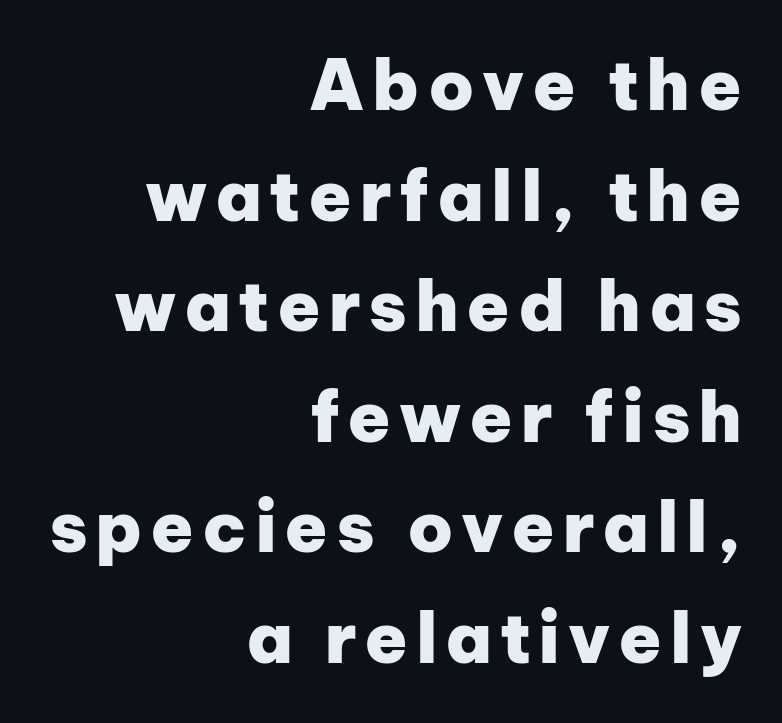
The type sits square on the baseline with zero lean. What's the leading like? Ordinary, nothing unusual. Underlining? Definitely not there. The typesetting leans heavy: a genuine bold. These lines stack with their right ends in a neat column.
